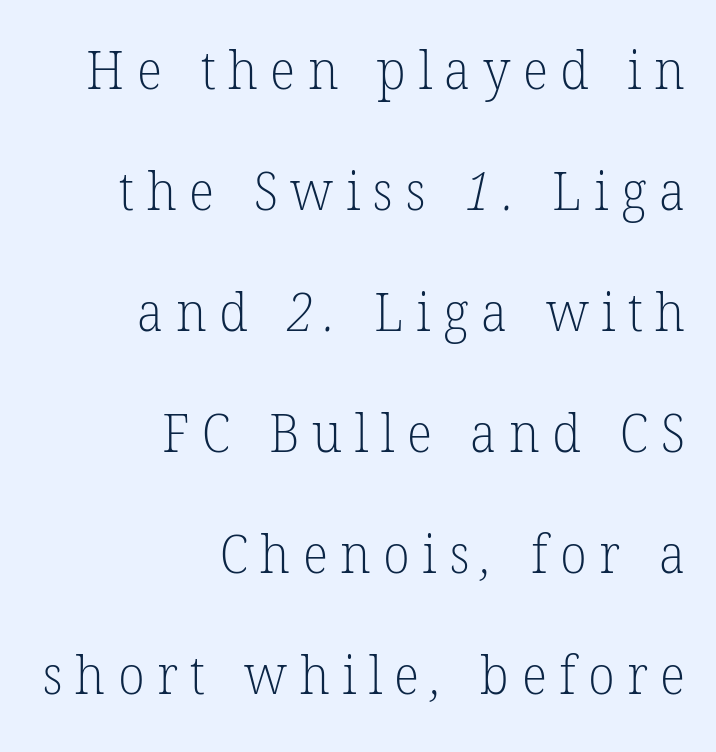
Q: Is the text bold? A: No.
Q: Is the typeface a serif or a sans-serif typeface? A: Serif.
Q: Is the text underlined? A: No.
Q: How is the paragraph aligned? A: Right-aligned.
Q: Is the spacing between letters normal or unusually wide? A: Unusually wide.
Q: Is the spacing between lines tight, normal or loose? A: Loose.
Q: Width (condensed, normal, or wide)? A: Normal.
Q: Stroke contrast? A: Low.
Q: x-height? A: Medium.
Q: Monospaced? A: No.
